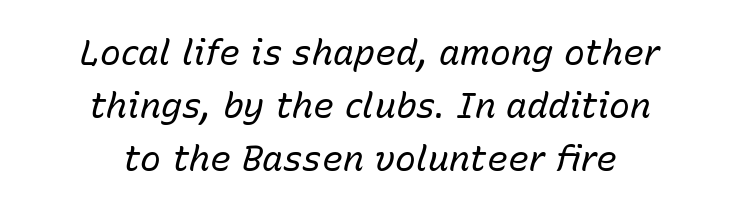
The image shows 35 px regular-weight type, italic (leaning right); set centered, normal line spacing (1.52x), normal letter spacing, not underlined; low stroke contrast and a medium x-height.
